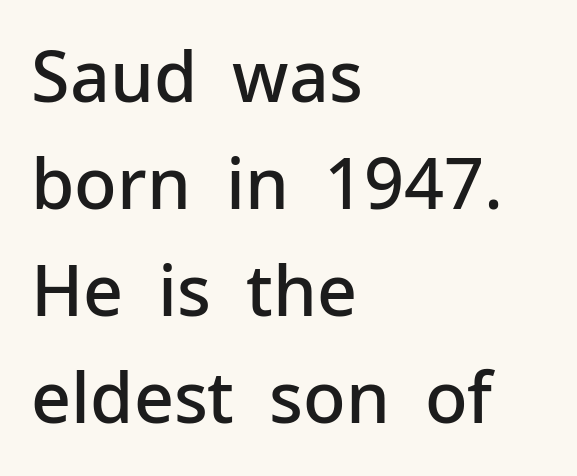
The image shows 70 px semibold sans-serif type, upright; set left-aligned, normal line spacing (1.53x), normal letter spacing, not underlined; low stroke contrast and a medium x-height.
